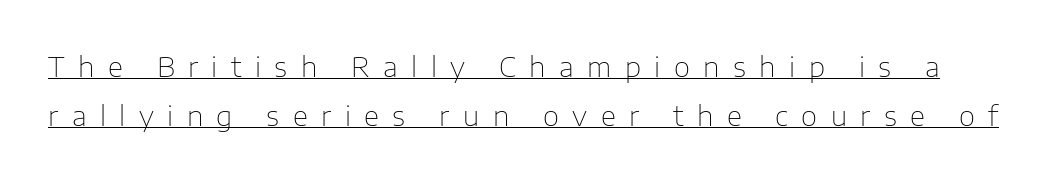
{"serif": "no", "italic": "no", "bold": "no", "weight": "thin", "width": "normal", "stroke_contrast": "low", "x_height": "medium", "monospaced": "no", "underline": "yes", "line_spacing_ratio": 1.75, "letter_spacing": "wide", "letter_spacing_em": 0.48, "glyph_px": 28}
